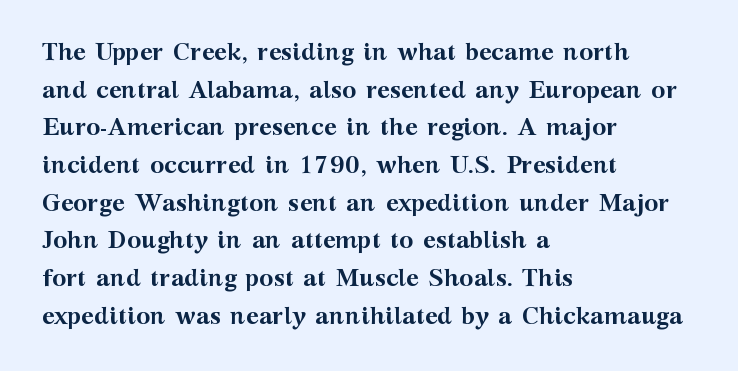
The image shows 24 px bold type, upright; set left-aligned, normal line spacing (1.57x), normal letter spacing, not underlined.
